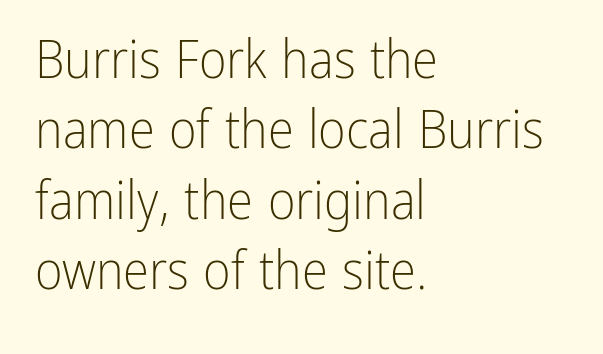
The characters are drawn with everyday or finer stroke widths. Check where the strokes stop: nothing finishes them off — pure sans. The text block is weighted toward the left margin, trailing off unevenly rightward. These lines are rendered in a variable-pitch font. Caption: standard tracking, unaltered. Letters rest on an invisible, unmarked baseline.
